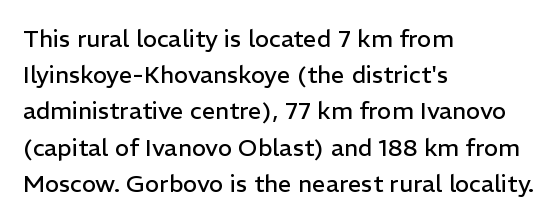
Default kerning and tracking; the words read as compact shapes. Tall strokes in this sample are plumb rather than angled. This rendering uses left alignment, leaving the right contour irregular. Students, observe: this is what conventionally led text looks like. Each stroke keeps to a modest, everyday thickness or less. Honestly, there is no underline to notice here at all.
